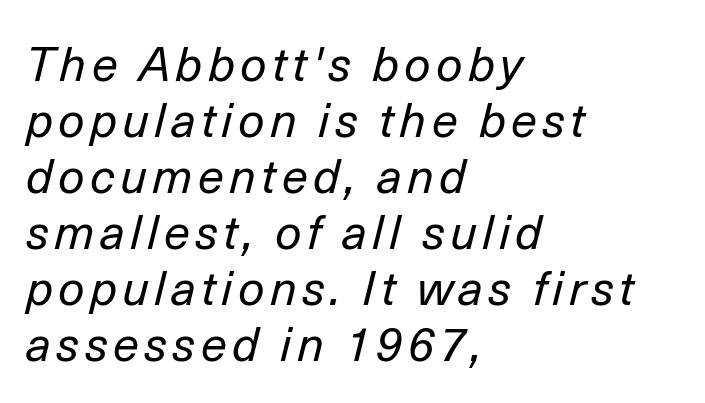
Q: Is the text bold? A: No.
Q: Is the text italic (slanted)? A: Yes, it leans right by about 14 degrees.
Q: Is the text underlined? A: No.
Q: How is the paragraph aligned? A: Left-aligned.
Q: Width (condensed, normal, or wide)? A: Normal.
Q: Stroke contrast? A: Low.
Q: x-height? A: Medium.
Q: Monospaced? A: No.
